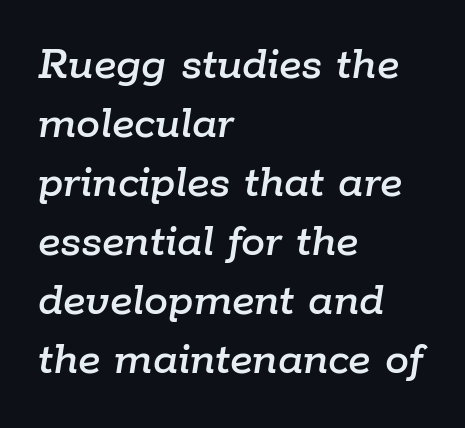
{"italic": "yes", "lean": "right", "slant_degrees": 9, "width": "normal", "stroke_contrast": "low", "x_height": "medium", "monospaced": "no", "underline": "no", "align": "left", "line_spacing_ratio": 1.23, "letter_spacing": "normal", "letter_spacing_em": 0.0, "glyph_px": 48}
